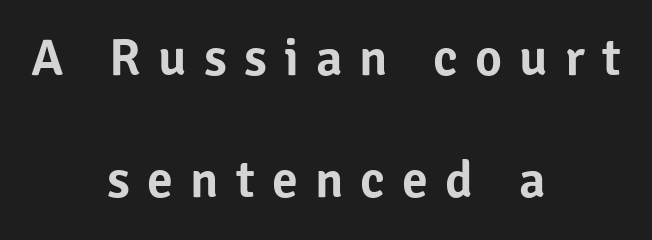
Q: Is the text italic (slanted)? A: No, it is upright.
Q: Is the typeface a serif or a sans-serif typeface? A: Sans-serif.
Q: Is the text underlined? A: No.
Q: How is the paragraph aligned? A: Centered.
Q: Is the spacing between letters normal or unusually wide? A: Unusually wide.
Q: Is the spacing between lines tight, normal or loose? A: Loose.
Q: Width (condensed, normal, or wide)? A: Normal.
Q: Stroke contrast? A: Low.
Q: x-height? A: Medium.
Q: Monospaced? A: No.
